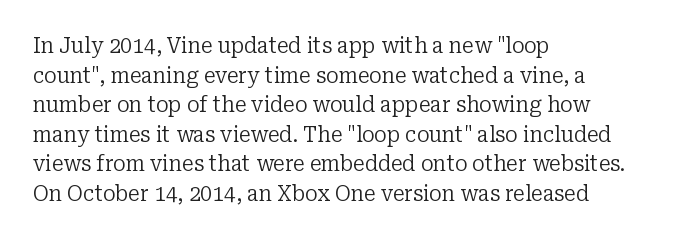
Quick note: underline off. Do the letters lean? They stand straight. The text block is weighted toward the left margin, trailing off unevenly rightward. This rendering leaves character spacing at its baseline value. Vertical spacing — default.
